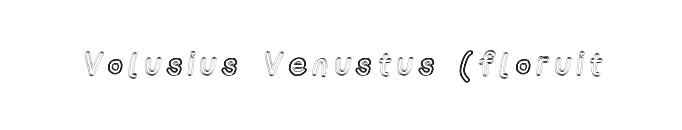
Q: Is the text italic (slanted)? A: Yes.
Q: Is the text underlined? A: No.
Q: Is the spacing between letters normal or unusually wide? A: Unusually wide.
Q: Width (condensed, normal, or wide)? A: Condensed.
Q: x-height? A: Medium.
Q: Monospaced? A: No.
